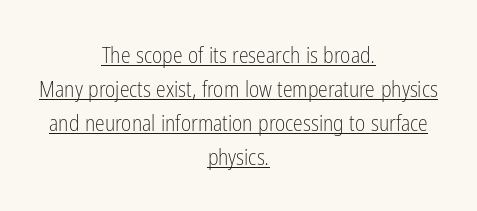
{"italic": "no", "bold": "no", "underline": "yes", "align": "center", "line_spacing": "normal", "line_spacing_ratio": 1.54, "letter_spacing": "normal", "letter_spacing_em": 0.0, "glyph_px": 22}
